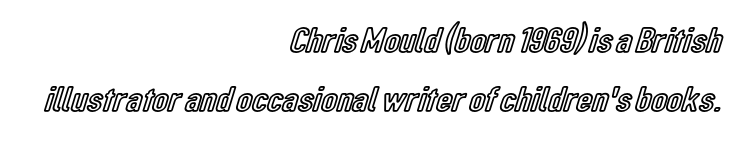
Teacher's note: observe the even right margin — that is flush-right alignment. Each row of text sits above clean, open space. The line-height multiplier appears to be the usual default.
